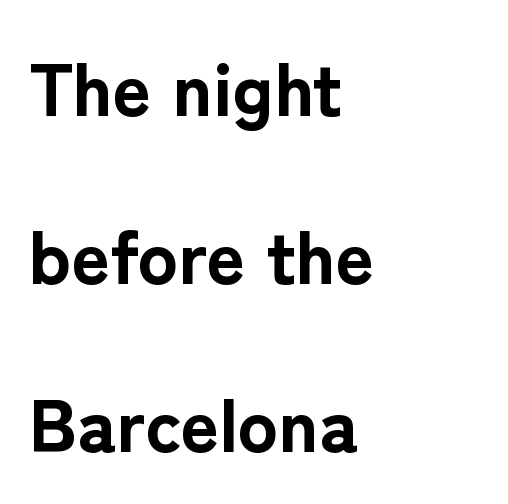
Line spacing here is loose. Bold? Absolutely — the strokes are thick and heavy. Looks like regular typesetting: each glyph gets only the width it needs. Nothing unusual about the tracking: characters are spaced as the font intends. Reading down the block, your eye returns to a fixed left position each line. Letterform terminals end flat and unadorned throughout the passage.
